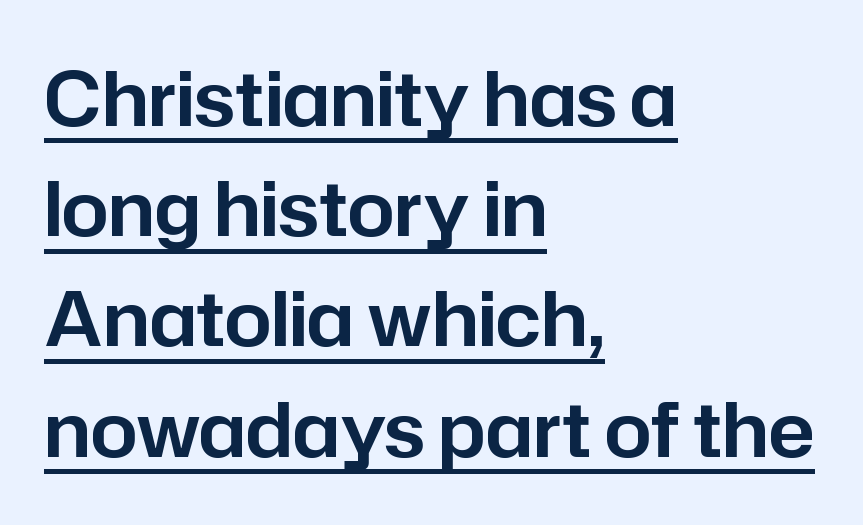
Q: Is the text italic (slanted)? A: No, it is upright.
Q: Is the typeface a serif or a sans-serif typeface? A: Sans-serif.
Q: Is the text underlined? A: Yes.
Q: How is the paragraph aligned? A: Left-aligned.
Q: Is the spacing between letters normal or unusually wide? A: Normal.
Q: Is the spacing between lines tight, normal or loose? A: Normal.
Q: Width (condensed, normal, or wide)? A: Normal.
Q: Stroke contrast? A: Low.
Q: x-height? A: Medium.
Q: Monospaced? A: No.
